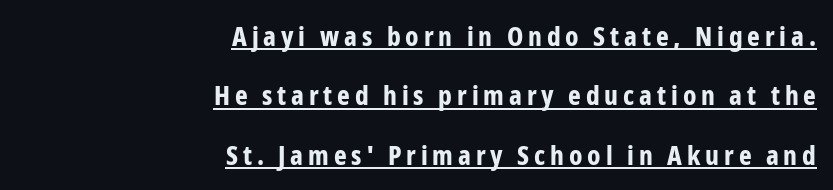
Its strokes are broad and dark, the hallmark of bold type. The rendered words wear a rule along their underside. The setting favours the right margin, as signatures and pull-quotes sometimes do. The space between consecutive lines is lavish. The type sits square on the baseline with zero lean.
